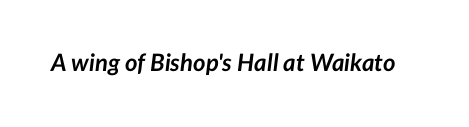
{"italic": "yes", "lean": "right", "slant_degrees": 7, "bold": "yes", "underline": "no", "letter_spacing": "normal", "letter_spacing_em": 0.0, "glyph_px": 24}
